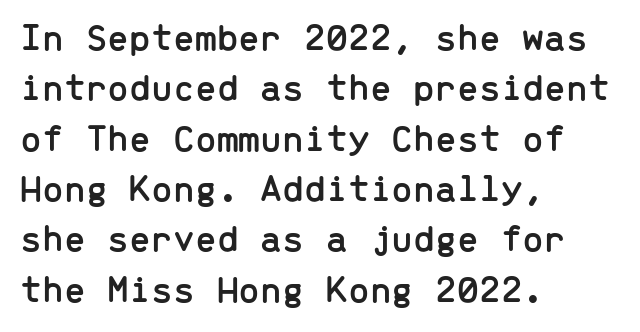
{"serif": "no", "italic": "no", "width": "normal", "stroke_contrast": "low", "x_height": "medium", "monospaced": "yes", "underline": "no", "align": "left", "line_spacing": "normal", "line_spacing_ratio": 1.29, "letter_spacing": "normal", "letter_spacing_em": 0.0, "glyph_px": 39}
